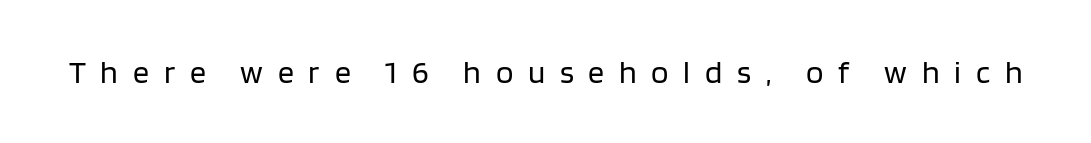
The image shows 32 px regular-weight sans-serif type, upright; set unusually wide letter spacing (+0.46 em), not underlined; low stroke contrast and a large x-height.
